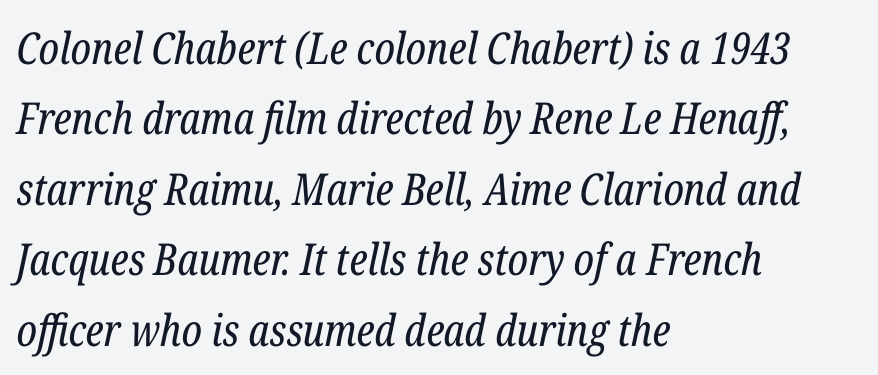
Is the stroke heavy? The answer is a plain regular-or-lighter. Line beginnings align vertically; line endings do not. Rendered with sloped, italic letterforms. Interline gaps are of average width in this sample. Proportional: the letters do not fall into vertical columns.
